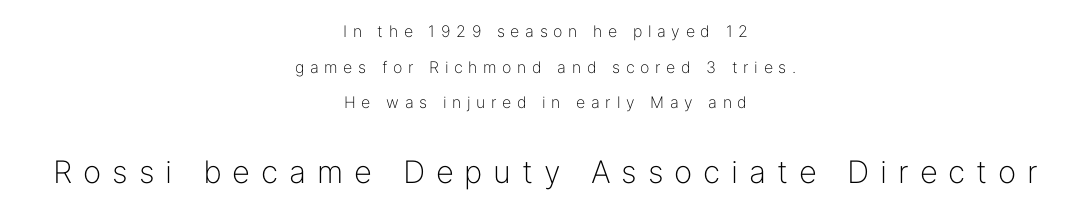
The image shows 31 px light sans-serif type, upright; set centered, loose line spacing (2.22x), unusually wide letter spacing (+0.35 em), not underlined; the second (bottom) block is 1.94x larger; low stroke contrast and a medium x-height.
